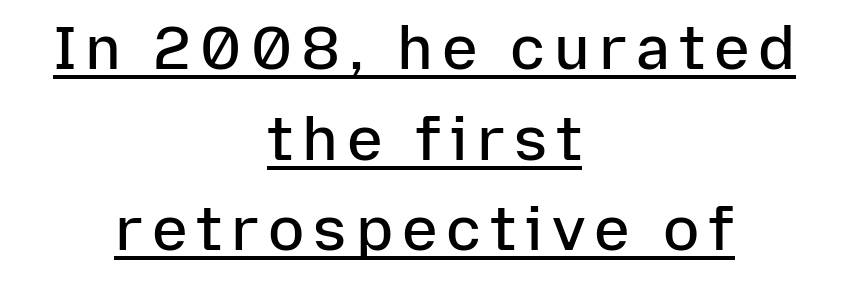
Does the type have serifs? No, each stem ends abruptly. Note the varied advance widths — an 'i' is clearly narrower than an 'm'. Unlike italic type, these characters show no tilt at all. This block has exactly the height ordinary leading produces. Both edges are ragged and mirror each other, which tells us the setting is centered. Has an underline been added? It has.
